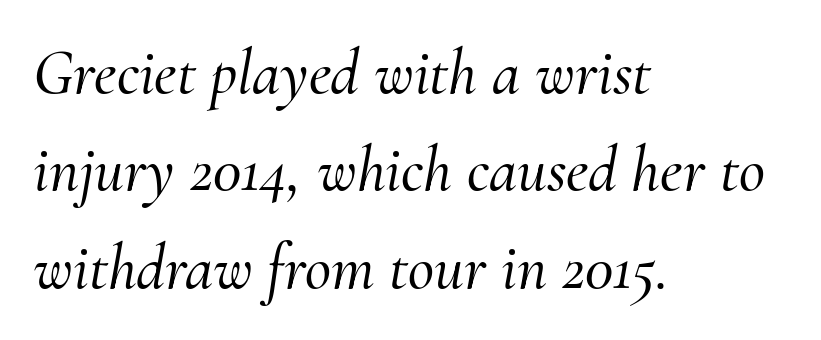
The image shows 64 px serif type, italic (leaning right); set left-aligned, normal line spacing (1.52x), normal letter spacing, not underlined; medium stroke contrast and a small x-height.
